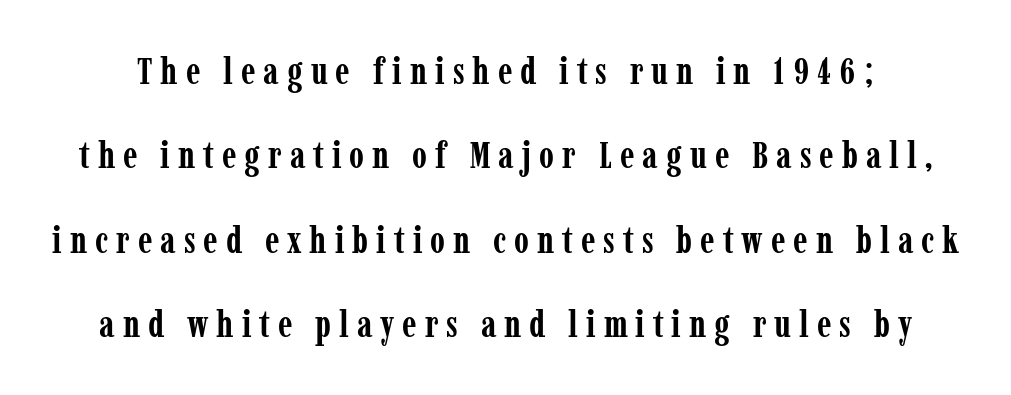
Q: Is the text bold? A: Yes.
Q: Is the text italic (slanted)? A: No, it is upright.
Q: Is the typeface a serif or a sans-serif typeface? A: Serif.
Q: Is the text underlined? A: No.
Q: Is the spacing between letters normal or unusually wide? A: Unusually wide.
Q: Is the spacing between lines tight, normal or loose? A: Loose.
Q: Width (condensed, normal, or wide)? A: Condensed.
Q: Stroke contrast? A: Low.
Q: x-height? A: Medium.
Q: Monospaced? A: No.
